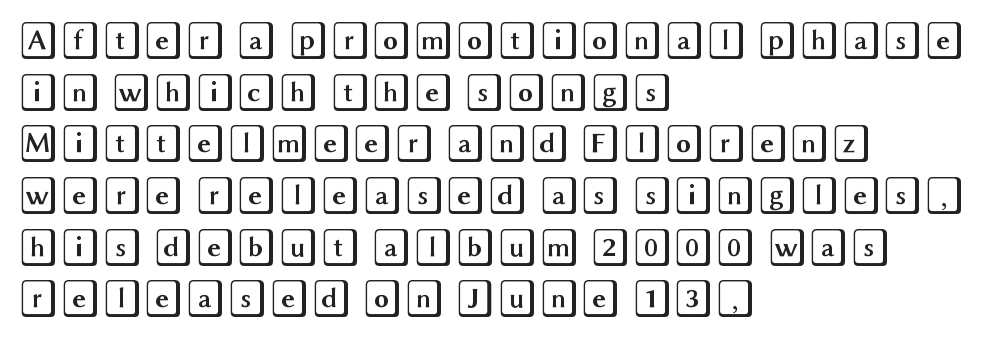
Left-aligned paragraph, ragged on the right. The type is set solid horizontally, with unmodified tracking. The rows are spaced the way most documents space them. Beneath every word, the page is bare. Rendered with straight, roman letterforms.
